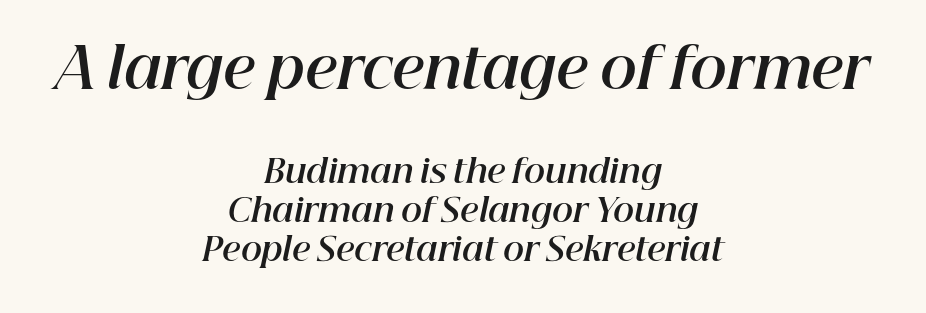
The image shows 56 px bold type, italic (leaning right); set centered, line spacing 1.22x, normal letter spacing, not underlined; the first (top) block is 1.75x larger; high stroke contrast and a medium x-height.
